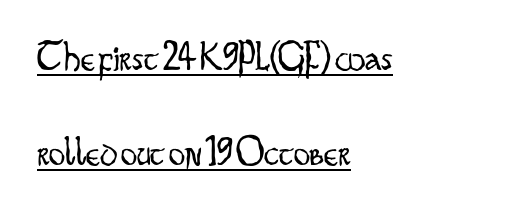
{"serif": "no", "italic": "no", "bold": "no", "weight": "light", "width": "condensed", "stroke_contrast": "low", "x_height": "small", "monospaced": "no", "underline": "yes", "align": "left", "line_spacing": "loose", "line_spacing_ratio": 2.32, "letter_spacing": "normal", "letter_spacing_em": 0.0, "glyph_px": 41}
